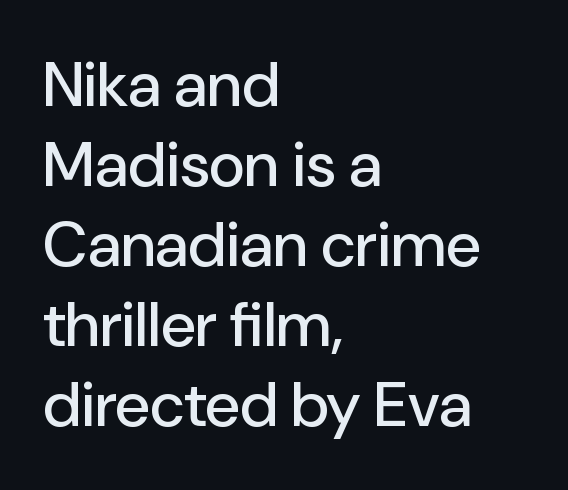
The image shows 63 px sans-serif type, upright; set left-aligned, normal line spacing (1.27x), normal letter spacing, not underlined; low stroke contrast and a medium x-height.
